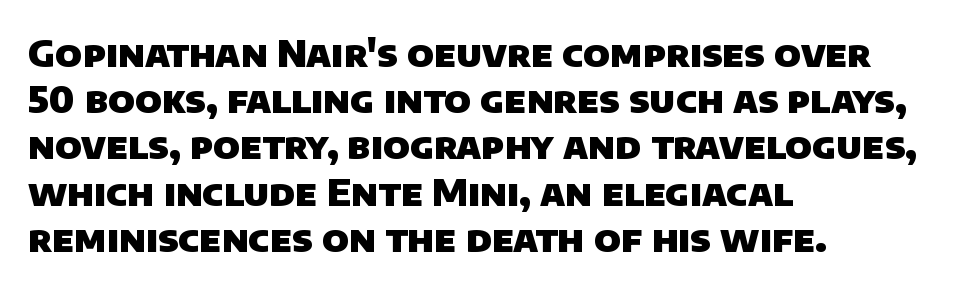
These lines are composed in type without serifs. Just letters on the line, the space beneath them empty. In CSS terms this would be text-align: left. Short note: letters normally spaced. The passage shown is typed in a proportional face where columns would drift. Leading: standard.
